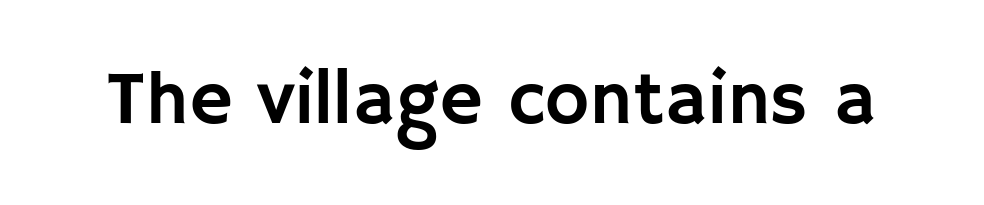
Q: Is the text italic (slanted)? A: No, it is upright.
Q: Is the typeface a serif or a sans-serif typeface? A: Sans-serif.
Q: Is the text underlined? A: No.
Q: Is the spacing between letters normal or unusually wide? A: Normal.
Q: Width (condensed, normal, or wide)? A: Normal.
Q: Stroke contrast? A: Low.
Q: x-height? A: Large.
Q: Monospaced? A: No.
